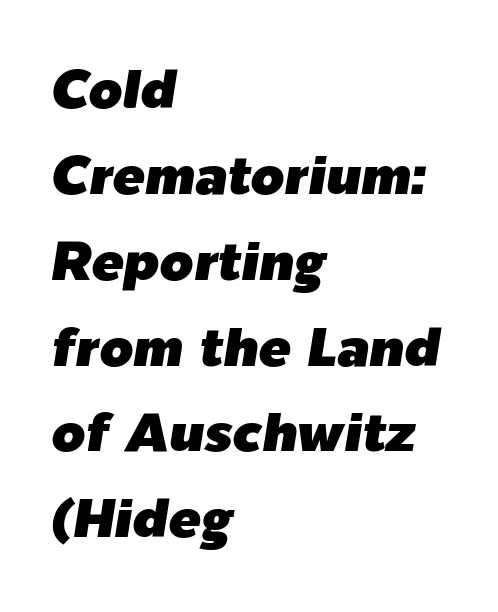
The image shows 54 px text type, italic (leaning right); set left-aligned, normal line spacing (1.59x), normal letter spacing, not underlined; low stroke contrast and a medium x-height.
